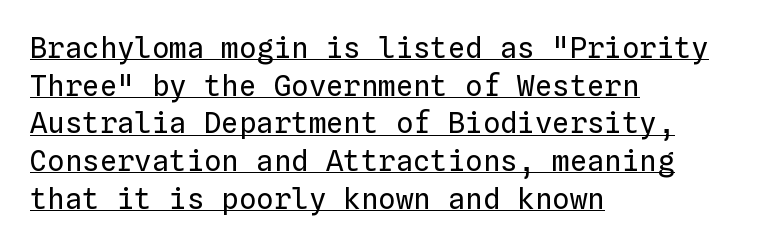
The image shows 29 px regular-weight type, upright, monospaced; set left-aligned, normal line spacing (1.3x), normal letter spacing, underlined; low stroke contrast and a medium x-height.
